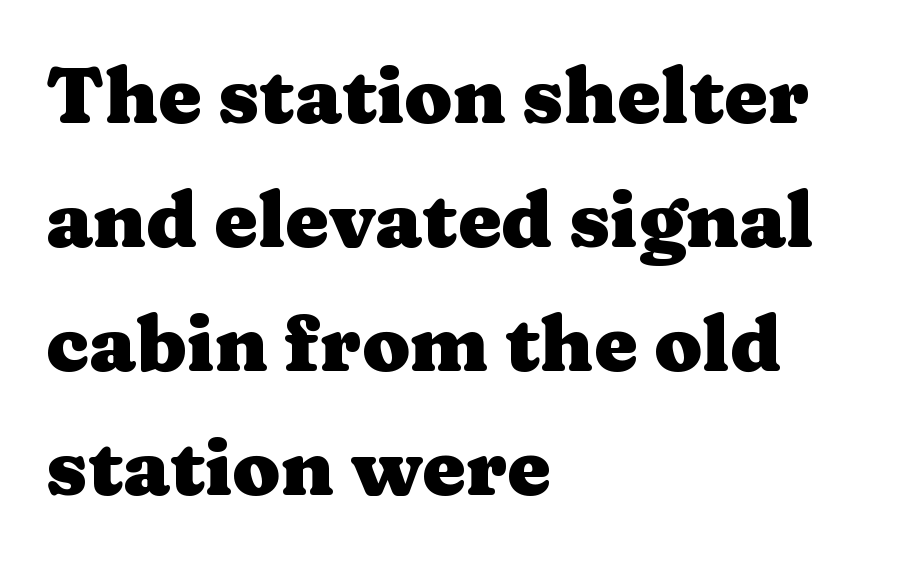
{"serif": "yes", "italic": "no", "bold": "yes", "weight": "heavy", "width": "wide", "stroke_contrast": "medium", "x_height": "medium", "monospaced": "no", "underline": "no", "align": "left", "line_spacing": "normal", "line_spacing_ratio": 1.59, "letter_spacing": "normal", "letter_spacing_em": 0.0, "glyph_px": 78}
